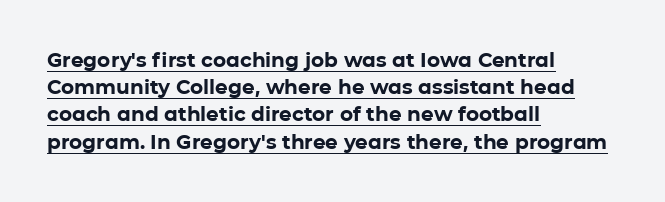
Q: Is the text bold? A: Yes.
Q: Is the text italic (slanted)? A: No, it is upright.
Q: Is the text underlined? A: Yes.
Q: How is the paragraph aligned? A: Left-aligned.
Q: Is the spacing between letters normal or unusually wide? A: Normal.
Q: Is the spacing between lines tight, normal or loose? A: Normal.
